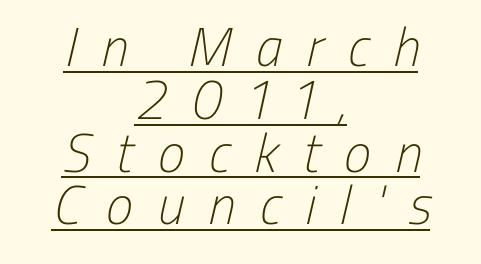
Observe the absence of serifs on each vertical stroke in this sample. Here the designer chose a conventional face with non-uniform glyph widths. This is underlined copy, the kind a proofreader might mark for attention. The block of text is dense from top to bottom, with scant space between rows. Inter-character spacing is expanded well beyond the font's built-in metrics. The font sits on the lighter half of the weight spectrum, regular included.
